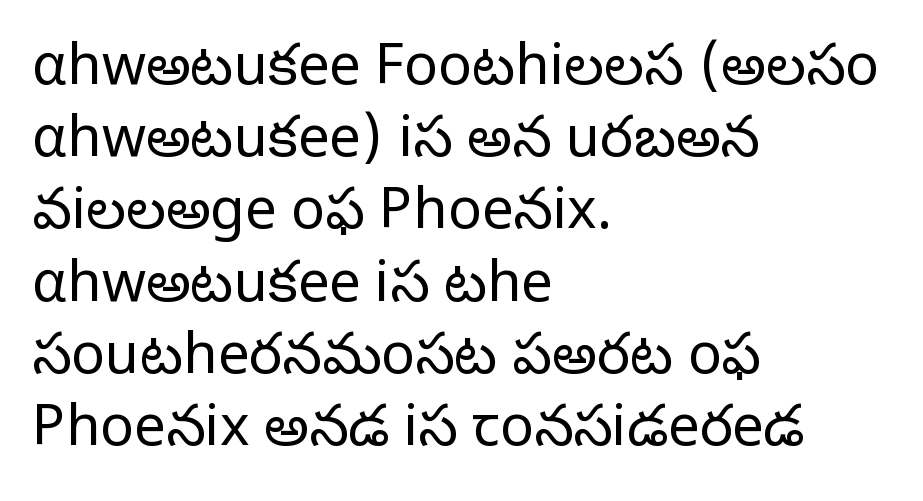
The image shows 56 px light sans-serif type, upright; set left-aligned, normal line spacing (1.29x), normal letter spacing, not underlined; low stroke contrast and a medium x-height.
